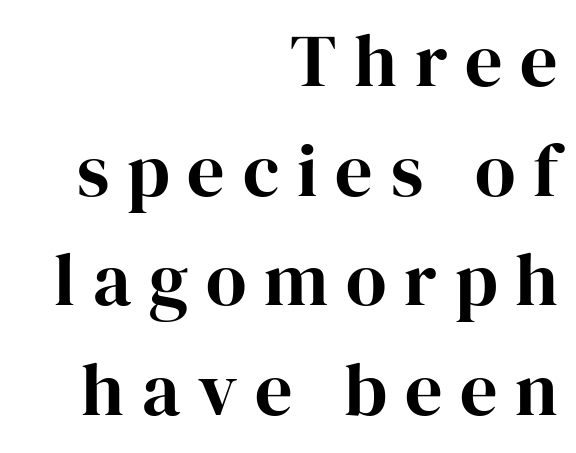
The image shows 74 px serif type, upright; set right-aligned, normal line spacing (1.48x), unusually wide letter spacing (+0.24 em), not underlined; high stroke contrast and a medium x-height.
